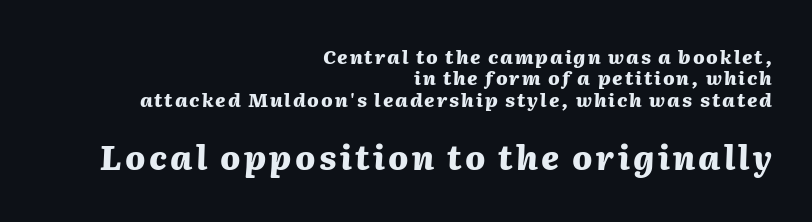
Q: Is the text bold? A: Yes.
Q: Is the text italic (slanted)? A: Yes, it leans right by about 2 degrees.
Q: Is the text underlined? A: No.
Q: How is the paragraph aligned? A: Right-aligned.
Q: Is the spacing between lines tight, normal or loose? A: Tight.
Q: Which block of text is set in a larger size, the first (top) or the second (bottom)? A: The second (bottom) one.
Q: Width (condensed, normal, or wide)? A: Normal.
Q: Stroke contrast? A: Medium.
Q: x-height? A: Medium.
Q: Monospaced? A: No.
